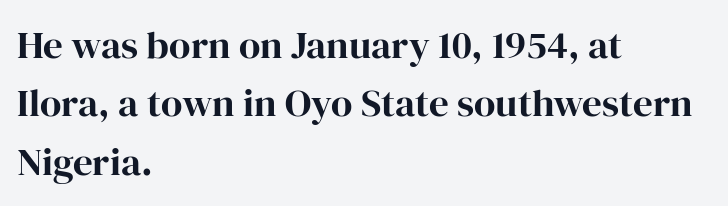
{"serif": "yes", "italic": "no", "width": "normal", "stroke_contrast": "high", "x_height": "medium", "monospaced": "no", "underline": "no", "align": "left", "line_spacing": "normal", "line_spacing_ratio": 1.5, "letter_spacing": "normal", "letter_spacing_em": 0.0, "glyph_px": 39}
